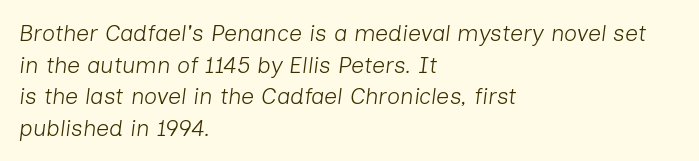
Glance below the letters and you will spot only blank space. The paragraph has a hard left edge and a soft right edge. The horizontal fit of the characters is conventional and even. The typography opts for an oblique posture over an upright one.
